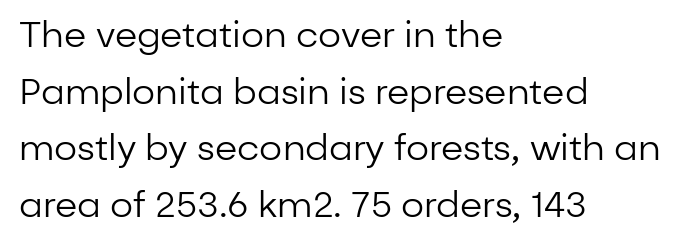
The image shows 36 px regular-weight sans-serif type, upright; set left-aligned, normal line spacing (1.57x), normal letter spacing, not underlined; low stroke contrast and a medium x-height.
